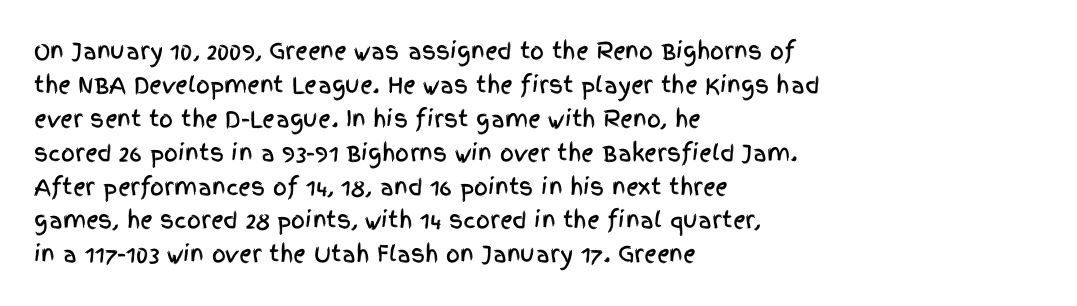
{"italic": "no", "underline": "no", "align": "left", "line_spacing": "normal", "line_spacing_ratio": 1.54, "letter_spacing": "normal", "letter_spacing_em": 0.0, "glyph_px": 22}
